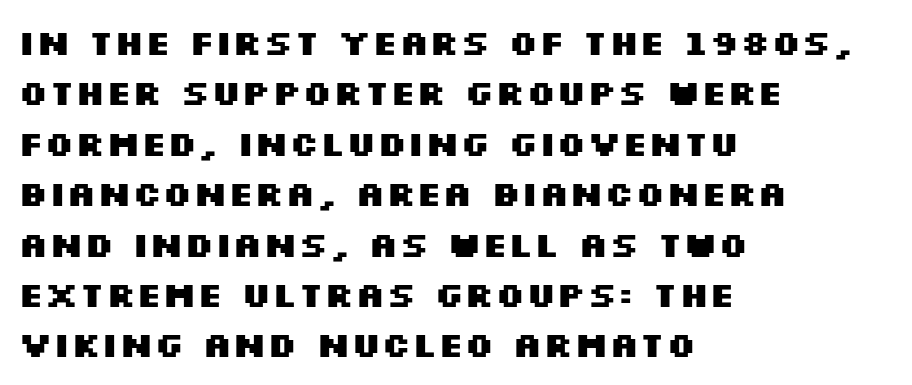
Q: Is the text bold? A: Yes.
Q: Is the text italic (slanted)? A: No, it is upright.
Q: Is the typeface a serif or a sans-serif typeface? A: Sans-serif.
Q: Is the text underlined? A: No.
Q: How is the paragraph aligned? A: Left-aligned.
Q: Is the spacing between letters normal or unusually wide? A: Normal.
Q: Is the spacing between lines tight, normal or loose? A: Normal.
Q: Width (condensed, normal, or wide)? A: Wide.
Q: Stroke contrast? A: Medium.
Q: x-height? A: Large.
Q: Monospaced? A: No.
